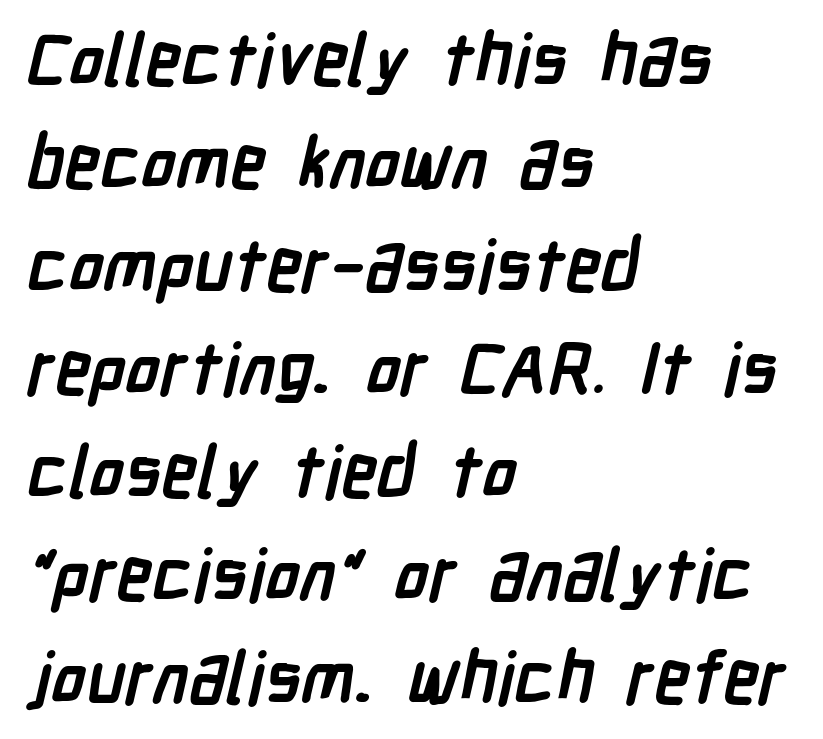
{"serif": "no", "bold": "yes", "weight": "semibold", "width": "condensed", "stroke_contrast": "low", "x_height": "medium", "monospaced": "no", "underline": "no", "align": "left", "line_spacing": "normal", "line_spacing_ratio": 1.43, "letter_spacing": "normal", "letter_spacing_em": 0.0, "glyph_px": 72}
